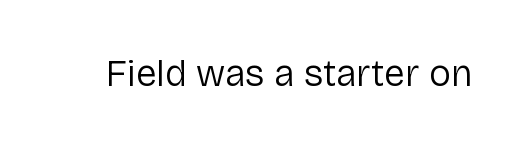
The image shows 37 px regular-weight sans-serif type, upright; set normal letter spacing, not underlined; low stroke contrast and a medium x-height.
